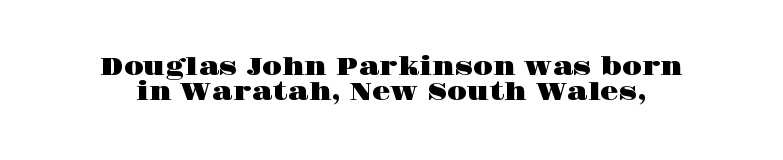
The horizontal fit of the characters is conventional and even. Vertical spacing — tight. The space directly below the letters is spotless. When letters stand straight like this, we call the style roman or upright.
